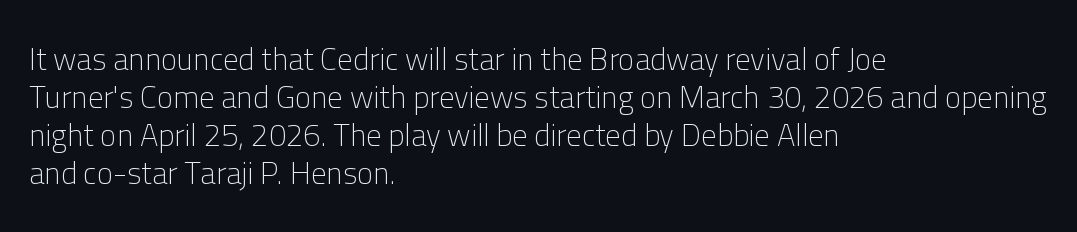
Q: Is the text bold? A: No.
Q: Is the text italic (slanted)? A: No, it is upright.
Q: Is the typeface a serif or a sans-serif typeface? A: Sans-serif.
Q: Is the text underlined? A: No.
Q: How is the paragraph aligned? A: Left-aligned.
Q: Is the spacing between letters normal or unusually wide? A: Normal.
Q: Width (condensed, normal, or wide)? A: Normal.
Q: Stroke contrast? A: Low.
Q: x-height? A: Medium.
Q: Monospaced? A: No.
